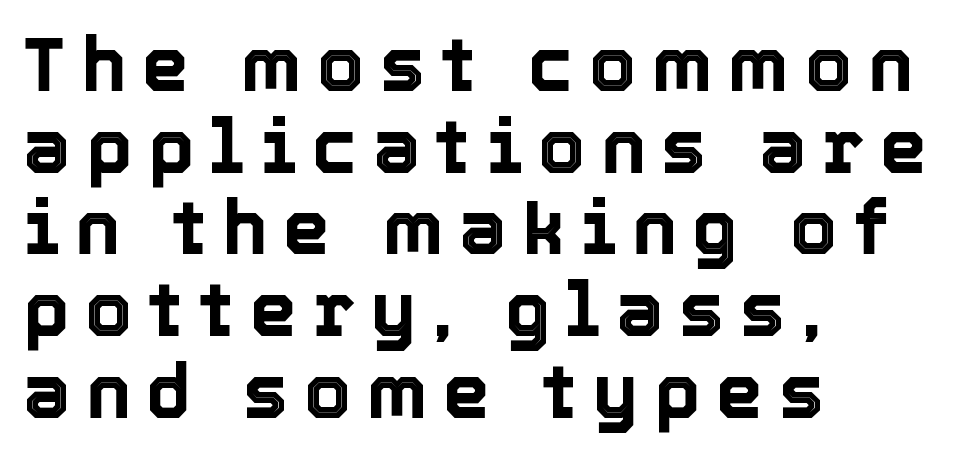
{"italic": "no", "width": "normal", "x_height": "medium", "monospaced": "no", "underline": "no", "align": "left", "line_spacing": "tight", "line_spacing_ratio": 1.09, "letter_spacing": "wide", "letter_spacing_em": 0.21, "glyph_px": 75}
